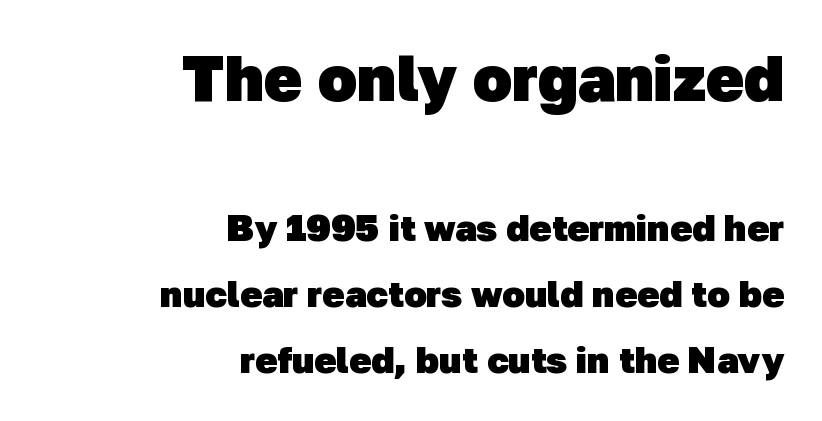
The image shows 64 px heavy sans-serif type; set right-aligned, line spacing 1.79x, normal letter spacing, not underlined; the first (top) block is 1.73x larger; low stroke contrast and a medium x-height.
